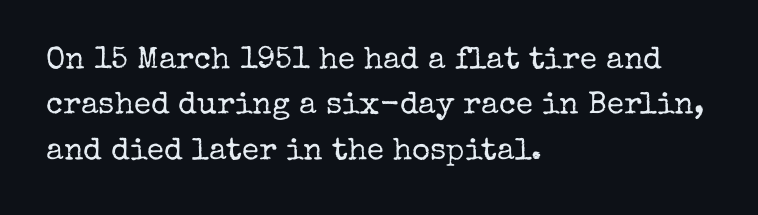
Spacing between characters is what you'd get straight out of the box. Note: serifs present on the glyphs. You could not count columns in this text — the font is proportionally spaced. You can tell it's not italic because the verticals are truly vertical.
